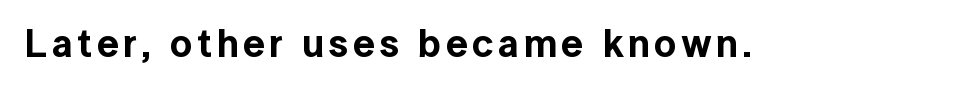
{"serif": "no", "italic": "no", "width": "normal", "x_height": "medium", "monospaced": "no", "underline": "no", "glyph_px": 39}
